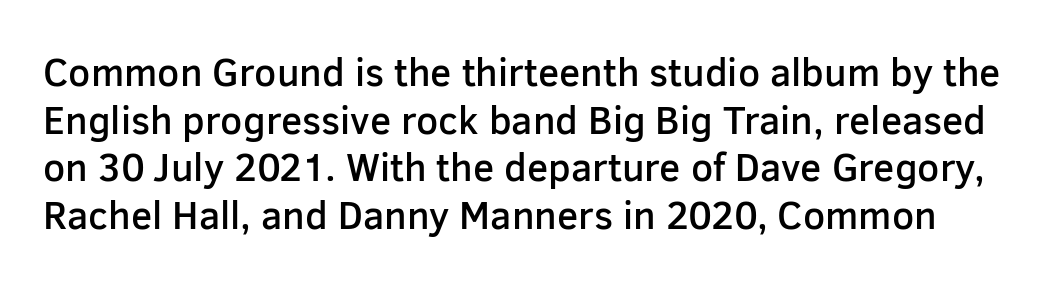
The image shows 39 px semibold sans-serif type, upright; set line spacing 1.22x, normal letter spacing, not underlined; low stroke contrast and a medium x-height.
